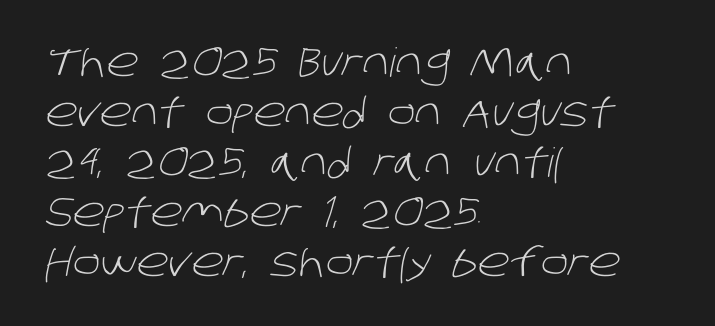
The image shows 40 px light sans-serif type; set left-aligned, normal line spacing (1.25x), normal letter spacing, not underlined; low stroke contrast and a large x-height.
